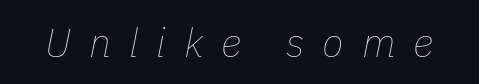
{"italic": "yes", "lean": "right", "slant_degrees": 11, "bold": "no", "weight": "thin", "width": "normal", "stroke_contrast": "low", "x_height": "medium", "monospaced": "no", "underline": "no", "letter_spacing": "wide", "letter_spacing_em": 0.45, "glyph_px": 40}
